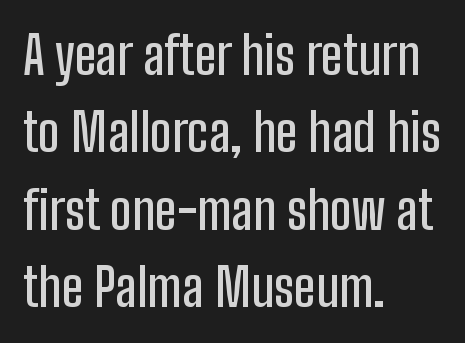
The image shows 52 px condensed sans-serif type, upright; set left-aligned, normal line spacing (1.49x), normal letter spacing, not underlined; low stroke contrast and a medium x-height.
